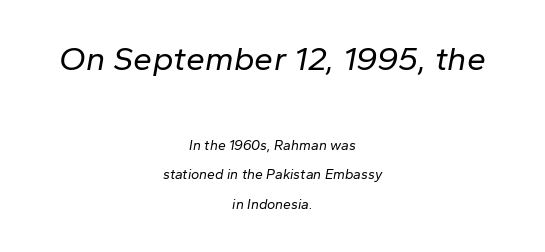
Stems and bowls with no extra thickness — not bold. The text block is weighted toward neither margin, spreading evenly from the middle. Characters are canted at an angle relative to the baseline's perpendicular. Regarding leading, the lines here are spaced well apart. A typesetter would call this zero additional tracking. Beneath every word, the page is bare.
